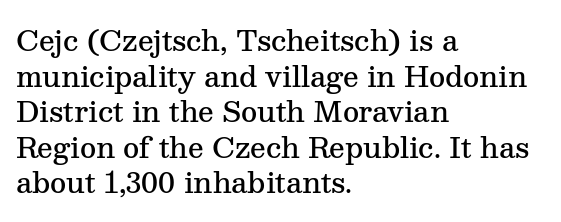
The image shows 28 px semibold serif type, upright; set left-aligned, normal line spacing (1.27x), normal letter spacing, not underlined; medium stroke contrast and a medium x-height.
